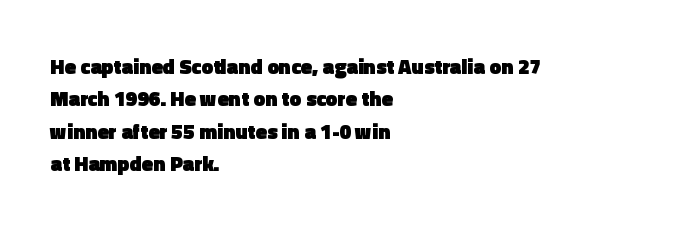
Unlike italic type, these characters show no tilt at all. Line starts are locked; line ends wander. Characters follow at the spacing the type designer built in. On the weight axis this lands at bold, roughly 700. The passage shown is not underscored anywhere.
